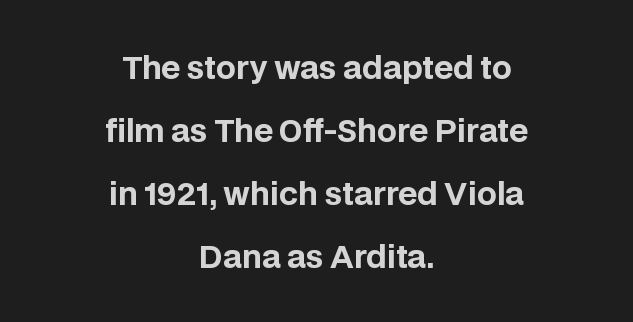
{"serif": "no", "italic": "no", "bold": "yes", "weight": "bold", "width": "normal", "stroke_contrast": "low", "x_height": "large", "monospaced": "no", "underline": "no", "align": "center", "line_spacing": "loose", "line_spacing_ratio": 2.03, "letter_spacing": "normal", "letter_spacing_em": 0.0, "glyph_px": 31}
